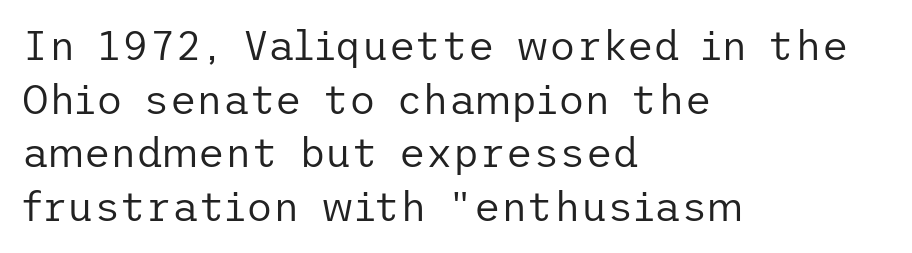
The image shows 41 px regular-weight sans-serif type, upright; set left-aligned, normal line spacing (1.31x), normal letter spacing, not underlined; low stroke contrast and a medium x-height.
